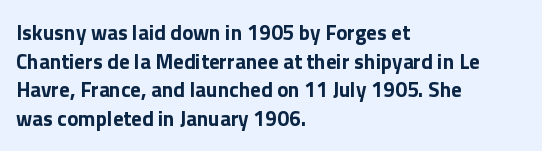
Notice how descenders clear the ascenders below comfortably — that's standard leading. Clear beneath every line of the passage. These lines are set flush left with a ragged right edge. The type sits square on the baseline with zero lean. Each word holds together tightly as a unit, with standard inter-letter gaps.
